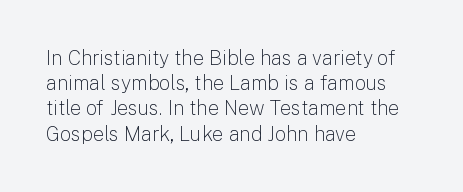
{"italic": "no", "bold": "no", "underline": "no", "align": "left", "line_spacing": "normal", "line_spacing_ratio": 1.26, "letter_spacing": "normal", "letter_spacing_em": 0.0, "glyph_px": 20}
